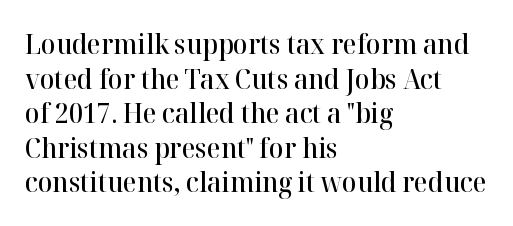
Set as a demibold, roughly 600 on the weight scale. The rendering anchors every line to the left-hand side. Tracking here is standard; glyphs follow each other at the usual distance. In terms of posture, this sample is upright. Each row of text sits above clean, open space.
